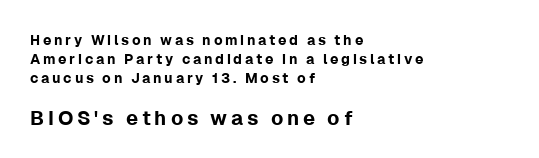
The image shows 20 px text type, upright; set left-aligned, normal line spacing (1.37x), not underlined; the second (bottom) block is 1.43x larger.
